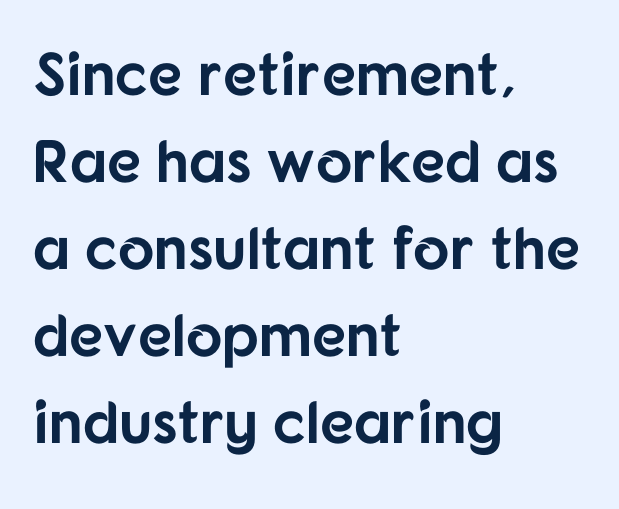
Q: Is the text bold? A: Yes.
Q: Is the text italic (slanted)? A: No, it is upright.
Q: Is the typeface a serif or a sans-serif typeface? A: Sans-serif.
Q: Is the text underlined? A: No.
Q: How is the paragraph aligned? A: Left-aligned.
Q: Is the spacing between letters normal or unusually wide? A: Normal.
Q: Is the spacing between lines tight, normal or loose? A: Normal.
Q: Width (condensed, normal, or wide)? A: Normal.
Q: Stroke contrast? A: Low.
Q: x-height? A: Medium.
Q: Monospaced? A: No.
